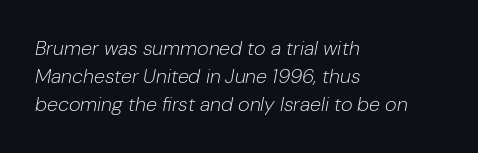
Does the copy run flush right? No — it runs flush left. The lines sit at an ordinary, default distance from one another. Emphasis-style slanted type is in use. Plain, unruled lines of type.
